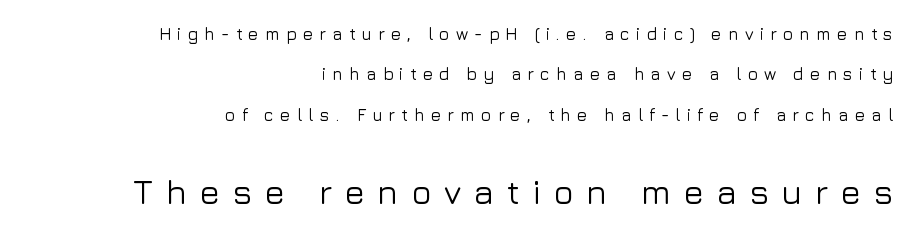
The image shows 34 px sans-serif type, upright; set right-aligned, loose line spacing (2.37x), unusually wide letter spacing (+0.36 em), not underlined; the second (bottom) block is 2.0x larger; low stroke contrast and a medium x-height.
